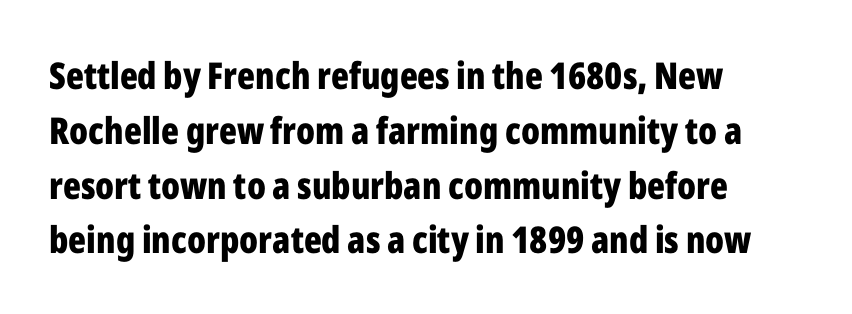
Q: Is the text bold? A: Yes.
Q: Is the text italic (slanted)? A: No, it is upright.
Q: Is the typeface a serif or a sans-serif typeface? A: Sans-serif.
Q: Is the text underlined? A: No.
Q: How is the paragraph aligned? A: Left-aligned.
Q: Is the spacing between letters normal or unusually wide? A: Normal.
Q: Is the spacing between lines tight, normal or loose? A: Normal.
Q: Width (condensed, normal, or wide)? A: Condensed.
Q: Stroke contrast? A: Low.
Q: x-height? A: Medium.
Q: Monospaced? A: No.
